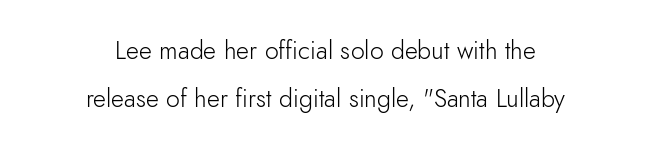
The image shows 25 px text type, upright; set centered, loose line spacing (1.94x), normal letter spacing, not underlined.
